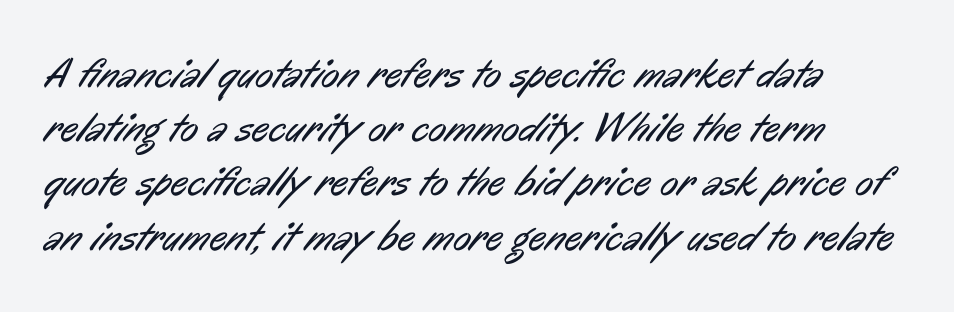
The image shows 42 px regular-weight, condensed sans-serif type; set normal line spacing (1.29x), normal letter spacing, not underlined; low stroke contrast and a medium x-height.
